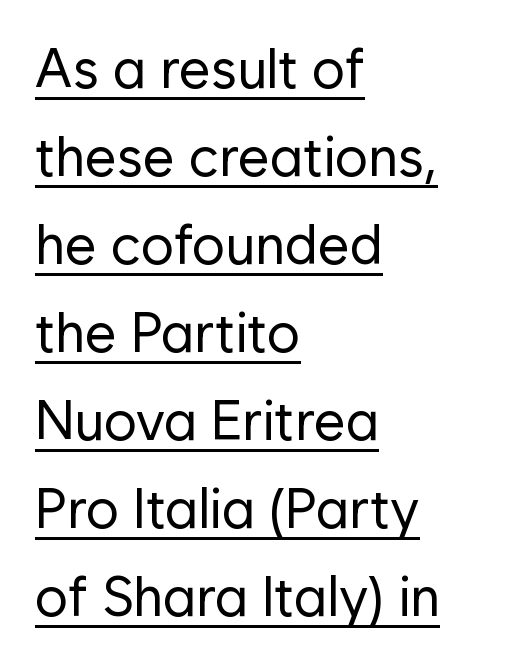
The image shows 55 px regular-weight sans-serif type, upright; set left-aligned, normal line spacing (1.6x), normal letter spacing, underlined; low stroke contrast and a medium x-height.
